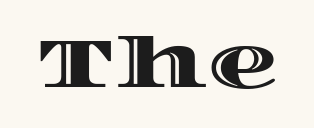
Varying glyph widths throughout — classic text-font behaviour. Posture: vertical. Glance below the letters and you will spot only blank space. The horizontal fit of the characters is conventional and even.
